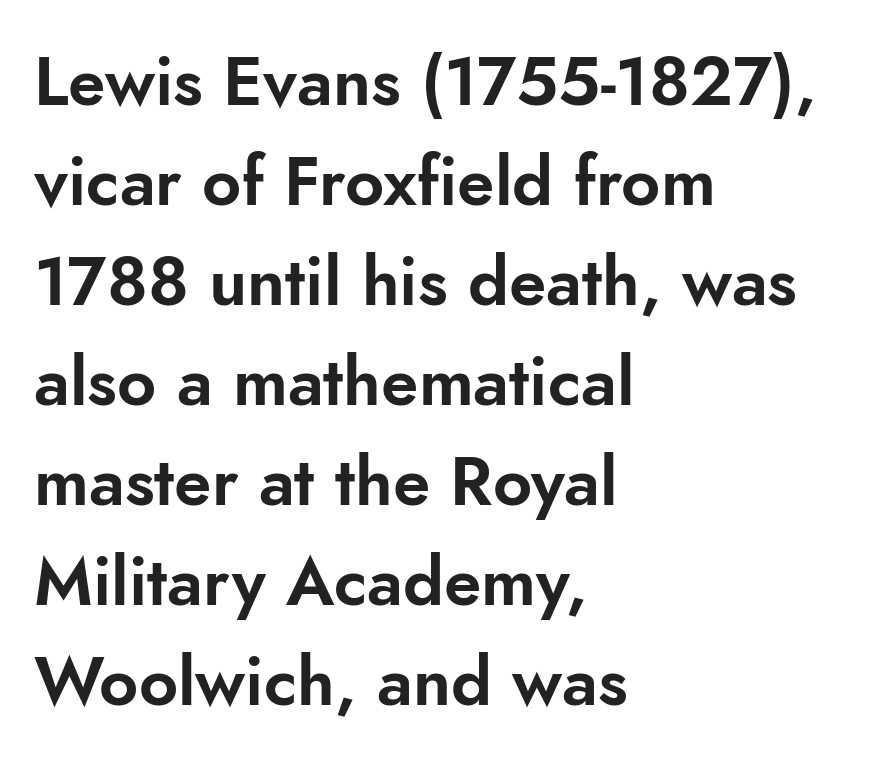
{"serif": "no", "italic": "no", "width": "normal", "stroke_contrast": "low", "x_height": "small", "monospaced": "no", "underline": "no", "align": "left", "line_spacing": "normal", "line_spacing_ratio": 1.47, "letter_spacing": "normal", "letter_spacing_em": 0.0, "glyph_px": 68}
